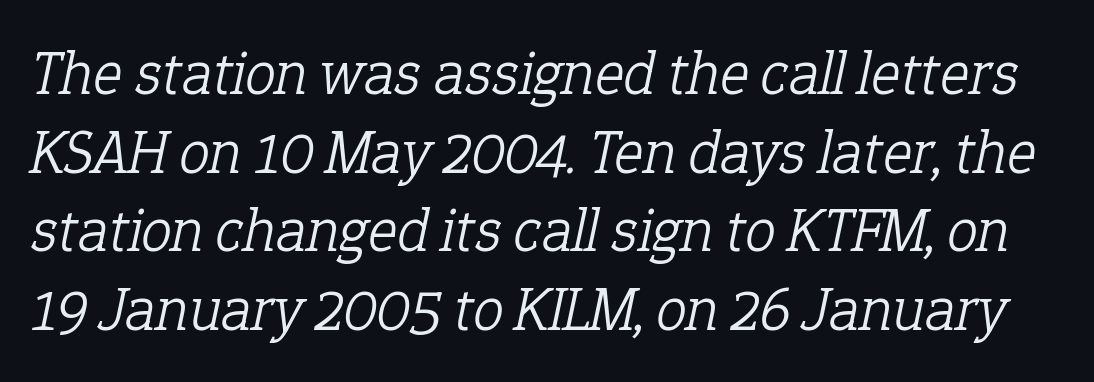
The image shows 62 px light serif type, italic (leaning right); set normal line spacing (1.27x), normal letter spacing, not underlined; low stroke contrast and a medium x-height.
